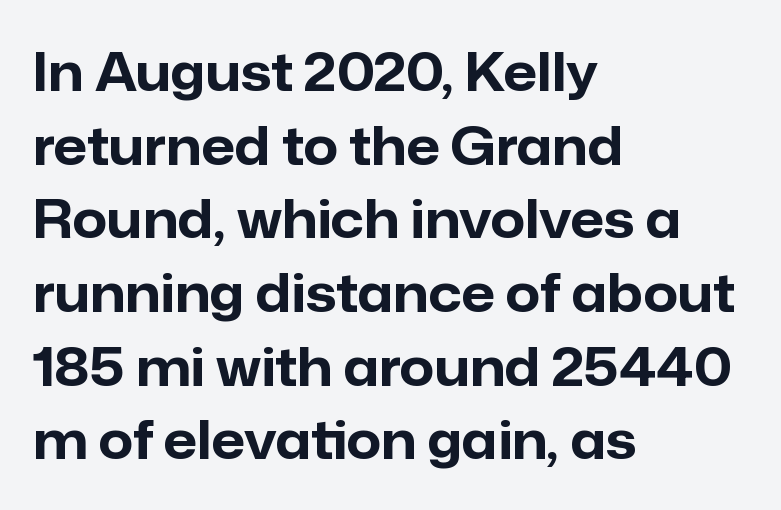
Think of a printed novel: that variable character pitch is what you see here. The letters stand upright; this is a roman face. Font category for this specimen: sans-serif. Notice how thick the strokes are: this is what a full bold looks like.
